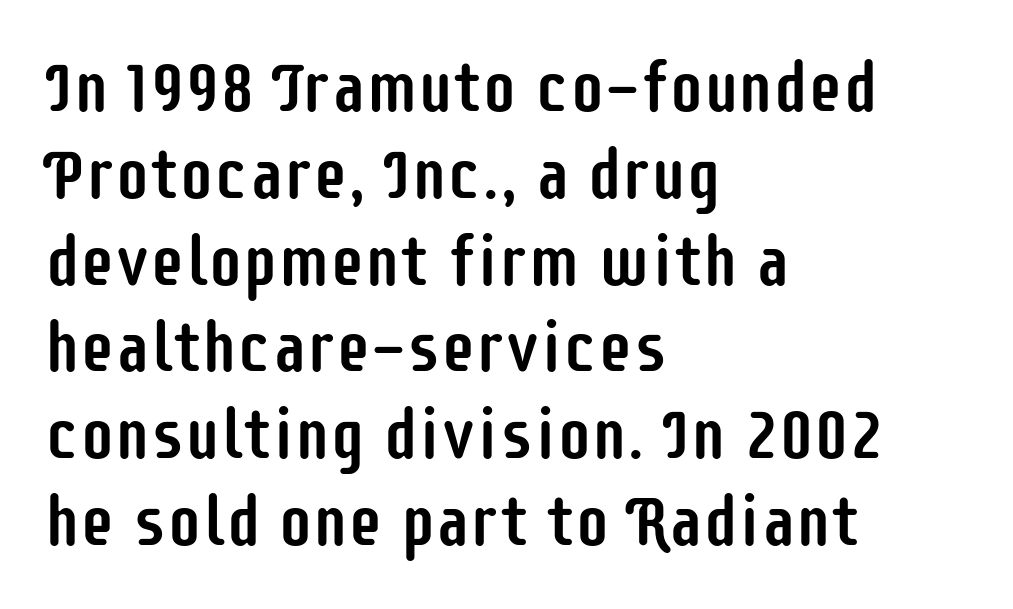
The image shows 70 px condensed sans-serif type, upright; set left-aligned, line spacing 1.24x, normal letter spacing, not underlined; low stroke contrast and a large x-height.
